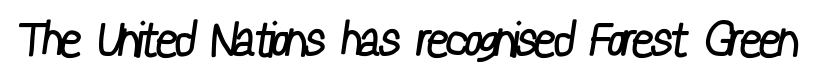
The image shows 48 px regular-weight, condensed sans-serif type; set normal letter spacing, not underlined; low stroke contrast and a medium x-height.
